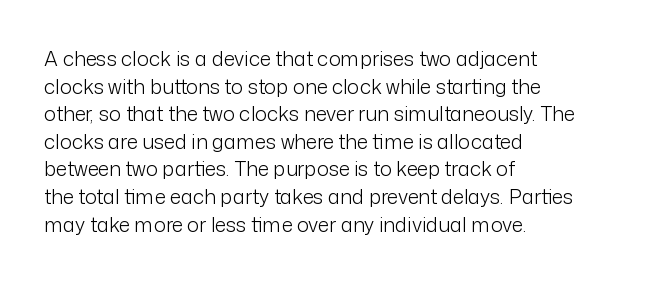
{"italic": "no", "bold": "no", "underline": "no", "align": "left", "line_spacing": "normal", "line_spacing_ratio": 1.38, "letter_spacing": "normal", "letter_spacing_em": 0.0, "glyph_px": 20}
